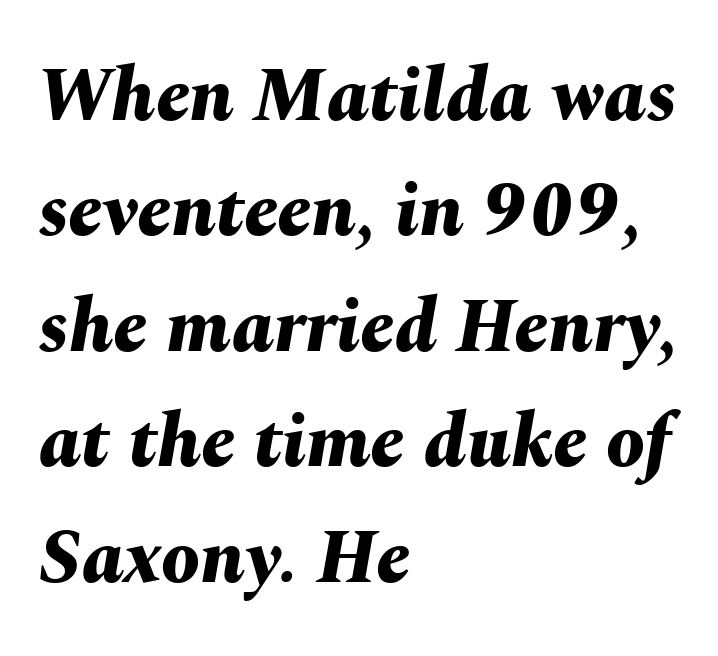
The image shows 77 px bold type, italic (leaning right); set left-aligned, normal line spacing (1.5x), normal letter spacing, not underlined; medium stroke contrast and a medium x-height.
